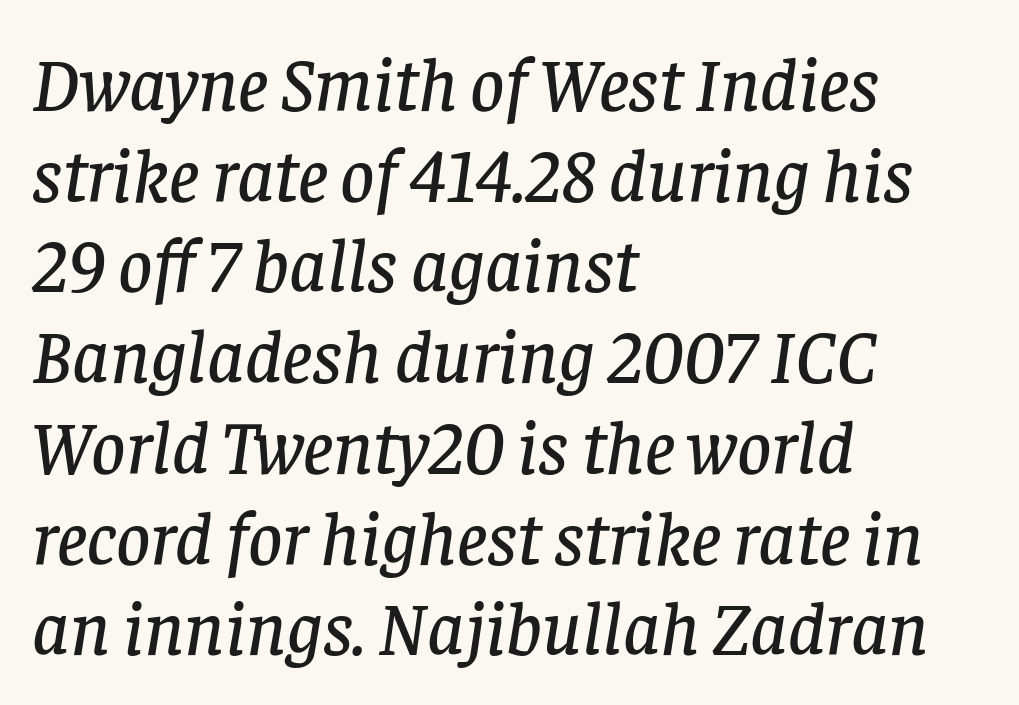
The image shows 75 px serif type, italic (leaning right); set left-aligned, line spacing 1.21x, normal letter spacing, not underlined; low stroke contrast and a large x-height.
